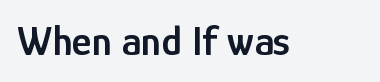
The face used here is rendered with its standard letterfit. The rendering shows plain stroke endings on the letterforms — a sans-serif design. Each glyph is drawn with semibold strokes, heavier than normal yet not fully bold. The axis of the letterforms is exactly vertical.
